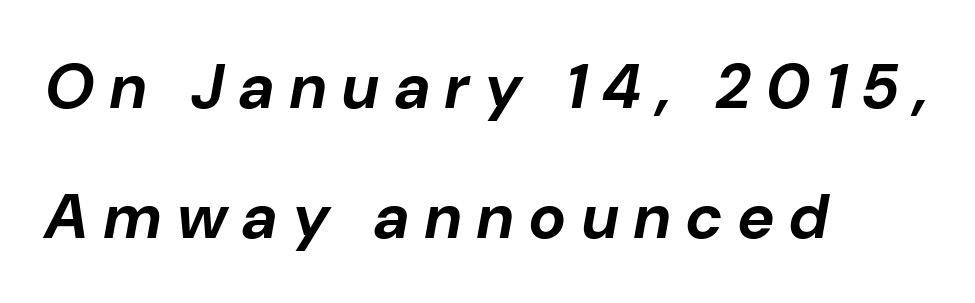
Q: Is the text bold? A: Yes.
Q: Is the text italic (slanted)? A: Yes, it leans right by about 10 degrees.
Q: Is the text underlined? A: No.
Q: How is the paragraph aligned? A: Left-aligned.
Q: Is the spacing between letters normal or unusually wide? A: Unusually wide.
Q: Is the spacing between lines tight, normal or loose? A: Loose.
Q: Width (condensed, normal, or wide)? A: Normal.
Q: Stroke contrast? A: Low.
Q: x-height? A: Medium.
Q: Monospaced? A: No.
